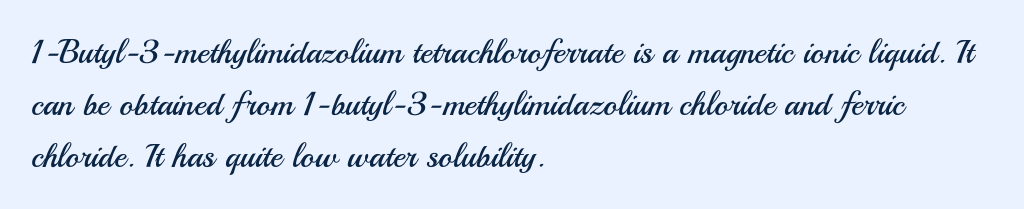
Q: Is the text bold? A: No.
Q: Is the text italic (slanted)? A: Yes.
Q: Is the typeface a serif or a sans-serif typeface? A: Sans-serif.
Q: Is the text underlined? A: No.
Q: How is the paragraph aligned? A: Left-aligned.
Q: Is the spacing between letters normal or unusually wide? A: Normal.
Q: Is the spacing between lines tight, normal or loose? A: Normal.
Q: Width (condensed, normal, or wide)? A: Normal.
Q: Stroke contrast? A: Medium.
Q: x-height? A: Small.
Q: Monospaced? A: No.
